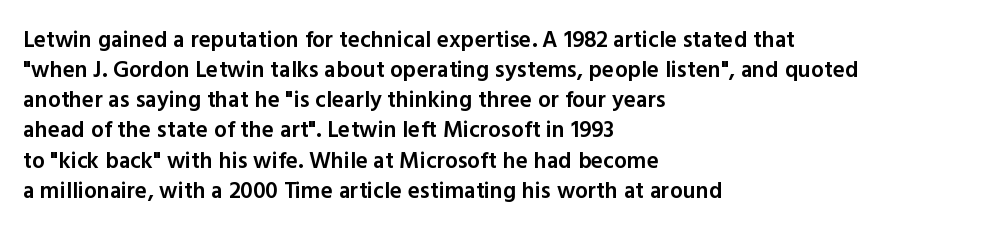
How are the letters spaced? Ordinarily, with no added tracking. Ordinary non-slanted type is in use. Notice the strokes are somewhat thickened but not fully heavy: this is a semibold. Descenders are the only things crossing below the line.
